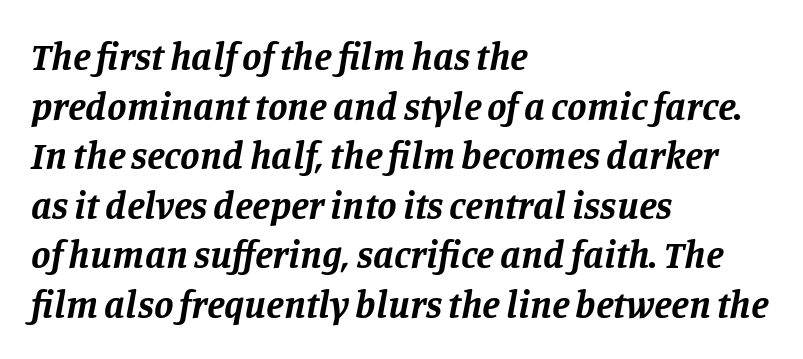
Underline: absent. Note the varied advance widths — an 'i' is clearly narrower than an 'm'. This sample uses an oblique cut, with every glyph tilted off the vertical. Look at the bottom of the vertical strokes: they flare into serifs here. Honestly, the row spacing looks completely unremarkable. The glyphs have the mass of a bold cut.
